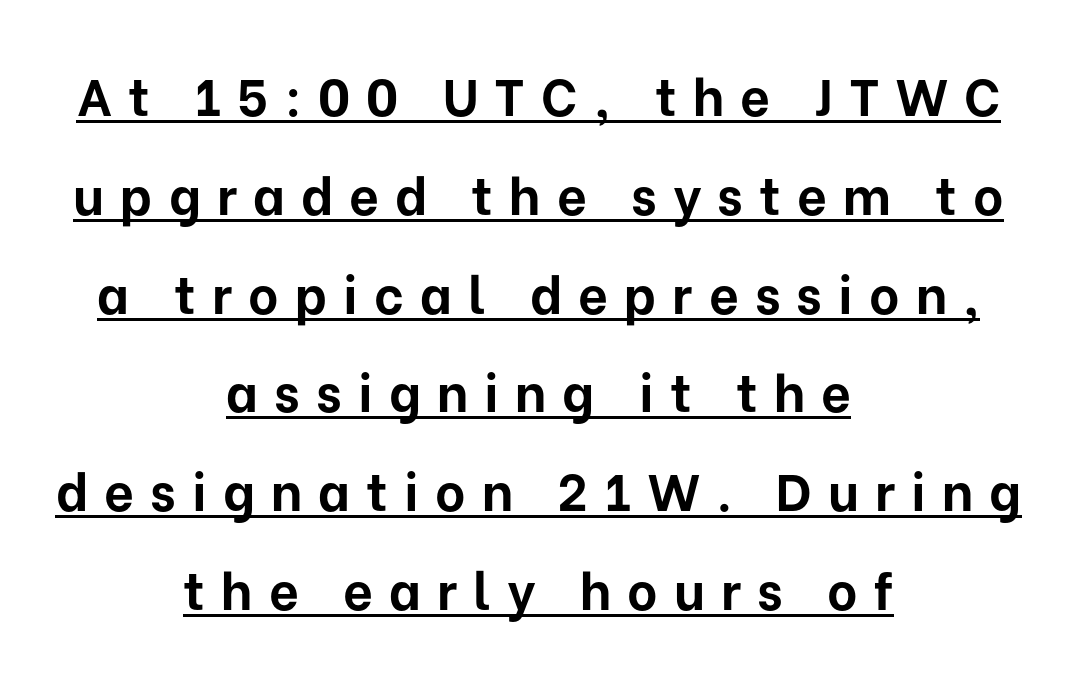
{"serif": "no", "italic": "no", "bold": "yes", "weight": "bold", "width": "normal", "stroke_contrast": "low", "x_height": "medium", "monospaced": "no", "underline": "yes", "align": "center", "line_spacing": "loose", "line_spacing_ratio": 1.9, "letter_spacing": "wide", "letter_spacing_em": 0.31, "glyph_px": 52}
